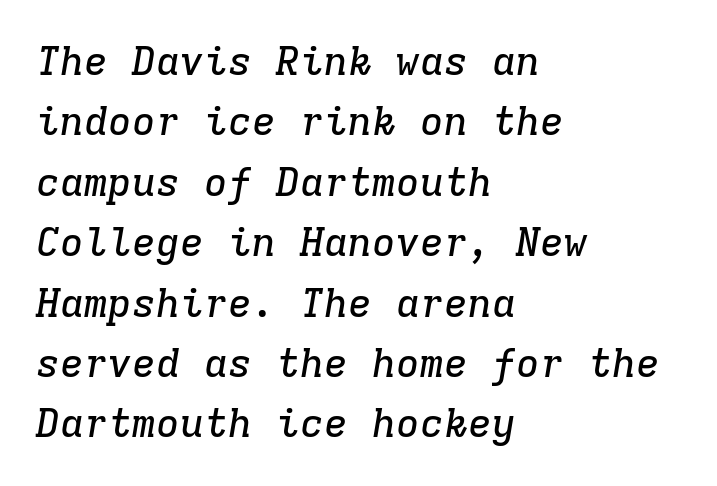
The image shows 40 px serif type, italic (leaning right), monospaced; set left-aligned, normal line spacing (1.51x), normal letter spacing, not underlined; low stroke contrast and a medium x-height.
